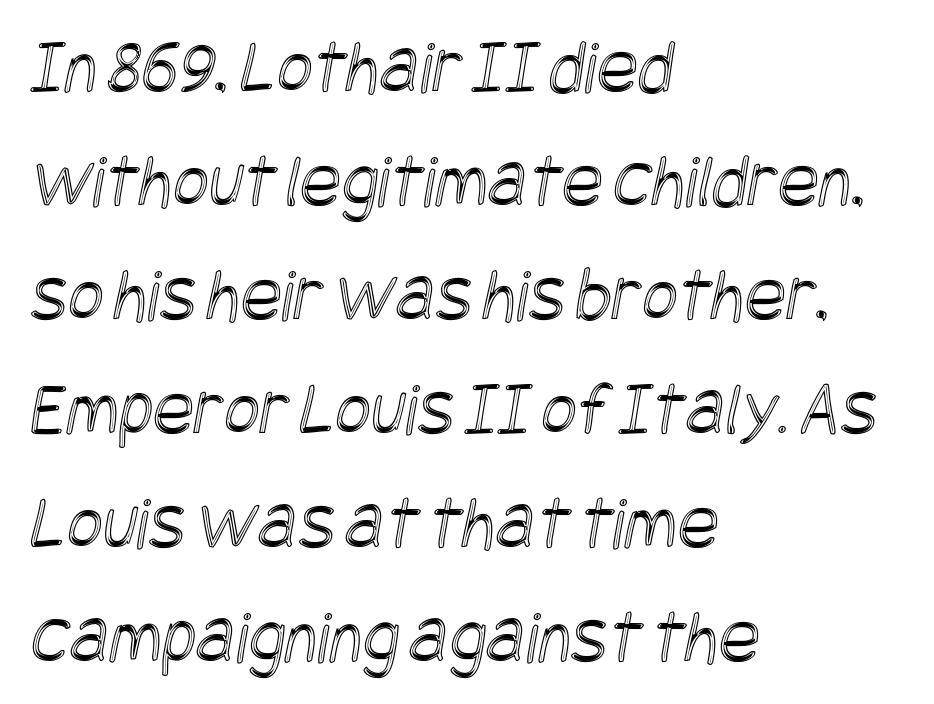
Unmarked baselines from the first word to the last. Here the glyphs are tracked normally, forming tight word shapes. This block has exactly the height ordinary leading produces. In CSS terms this would be text-align: left.
